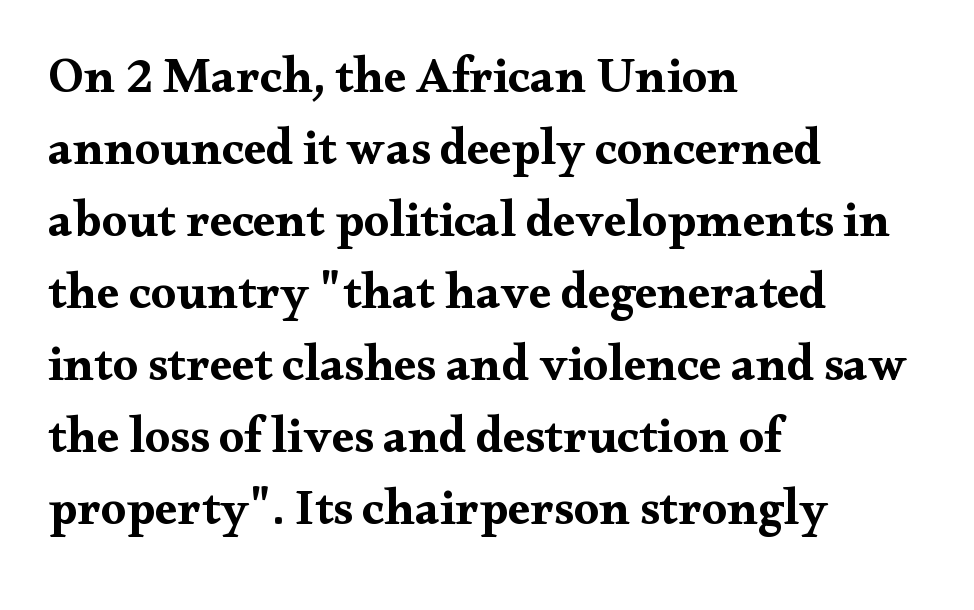
The rag falls on the right side of this text block. This sample has the flowing, uneven cadence of proportional lettering. On the weight axis this lands at bold, roughly 700. The characters display serif detailing at their extremities.
